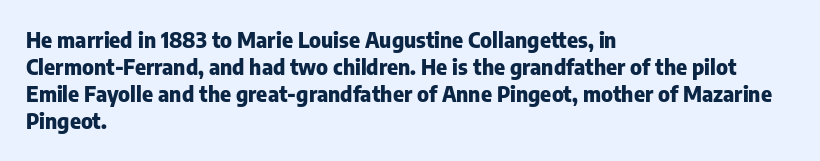
The space directly below the letters is spotless. In terms of leading, this rendering sits right in the middle. Notice how the stems are strictly vertical — no italics here. Honestly, the letter spacing is just normal — you wouldn't notice it. Typesetter's note: full bold, strokes at maximum text heaviness.
